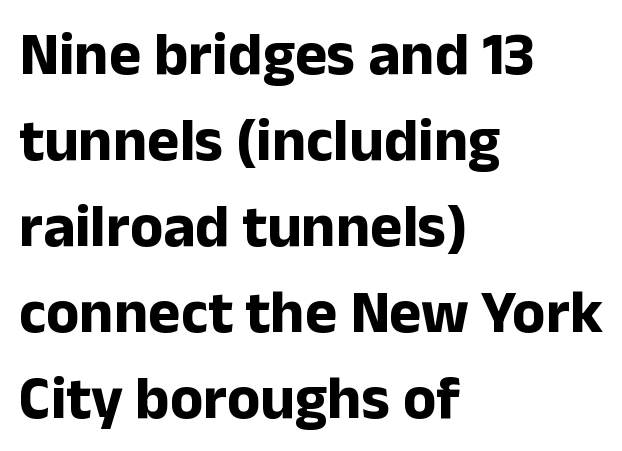
The image shows 61 px bold sans-serif type, upright; set left-aligned, normal line spacing (1.41x), normal letter spacing, not underlined; low stroke contrast and a medium x-height.
